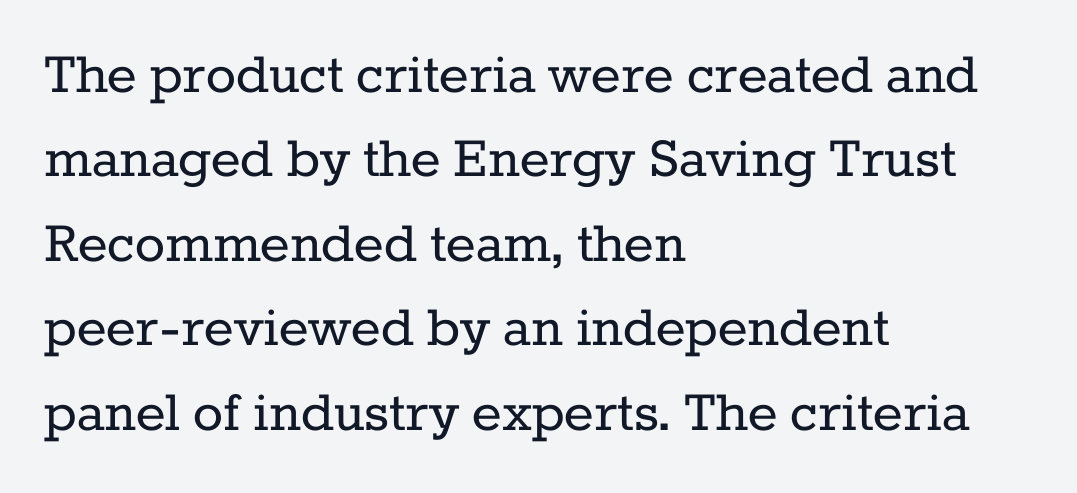
Heft: none added — not bold. A typesetter would label this face a serif. Reading down the column, the eye jumps a familiar distance to each next line. Standard letterfit; no display-style spreading of the glyphs.
